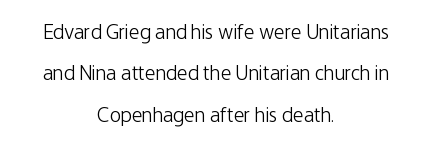
Q: Is the text bold? A: No.
Q: Is the text italic (slanted)? A: No, it is upright.
Q: Is the text underlined? A: No.
Q: How is the paragraph aligned? A: Centered.
Q: Is the spacing between letters normal or unusually wide? A: Normal.
Q: Is the spacing between lines tight, normal or loose? A: Loose.
